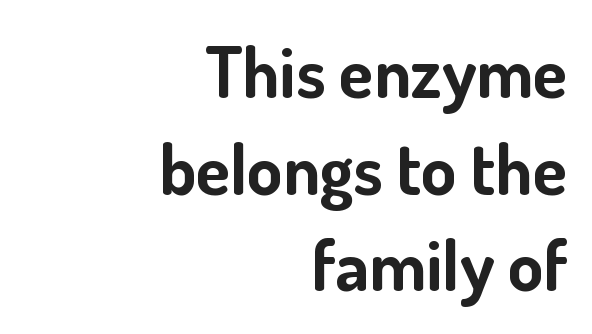
Q: Is the text bold? A: Yes.
Q: Is the text italic (slanted)? A: No, it is upright.
Q: Is the typeface a serif or a sans-serif typeface? A: Sans-serif.
Q: Is the text underlined? A: No.
Q: How is the paragraph aligned? A: Right-aligned.
Q: Is the spacing between letters normal or unusually wide? A: Normal.
Q: Is the spacing between lines tight, normal or loose? A: Normal.
Q: Width (condensed, normal, or wide)? A: Normal.
Q: Stroke contrast? A: Low.
Q: x-height? A: Small.
Q: Monospaced? A: No.
